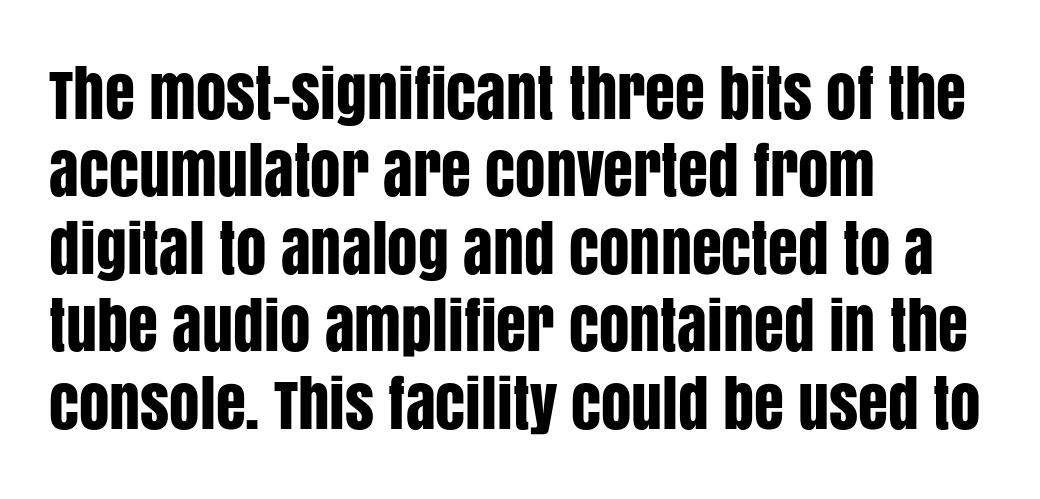
The image shows 61 px condensed sans-serif type, upright; set left-aligned, normal line spacing (1.27x), normal letter spacing, not underlined; low stroke contrast and a large x-height.
